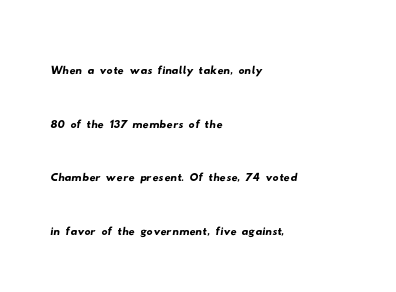
A typesetter would call this zero additional tracking. Does the copy run flush right? No — it runs flush left. Has an underline been added? It has not. Look at the bottom of the vertical strokes: they stop flat, with no serifs.
